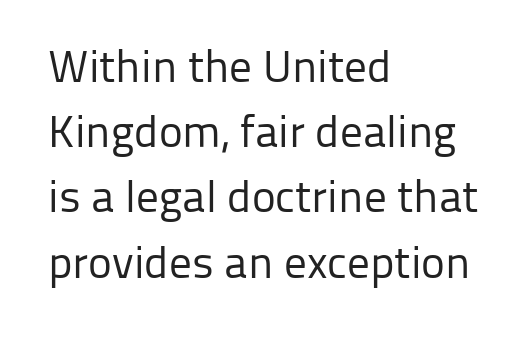
Q: Is the text bold? A: No.
Q: Is the text italic (slanted)? A: No, it is upright.
Q: Is the typeface a serif or a sans-serif typeface? A: Sans-serif.
Q: Is the text underlined? A: No.
Q: How is the paragraph aligned? A: Left-aligned.
Q: Is the spacing between letters normal or unusually wide? A: Normal.
Q: Is the spacing between lines tight, normal or loose? A: Normal.
Q: Width (condensed, normal, or wide)? A: Normal.
Q: Stroke contrast? A: Low.
Q: x-height? A: Medium.
Q: Monospaced? A: No.
